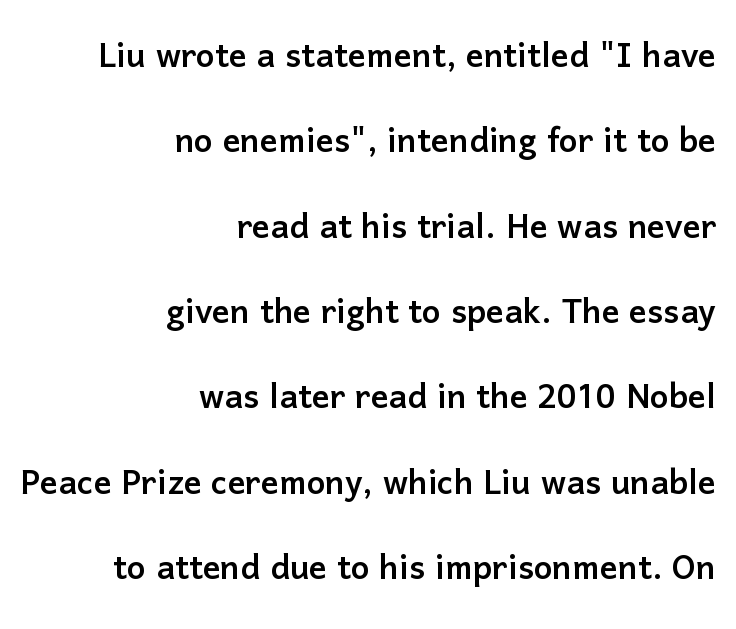
{"serif": "no", "italic": "no", "width": "normal", "stroke_contrast": "low", "x_height": "medium", "monospaced": "no", "underline": "no", "align": "right", "line_spacing": "loose", "line_spacing_ratio": 1.94, "letter_spacing": "normal", "letter_spacing_em": 0.0, "glyph_px": 44}
